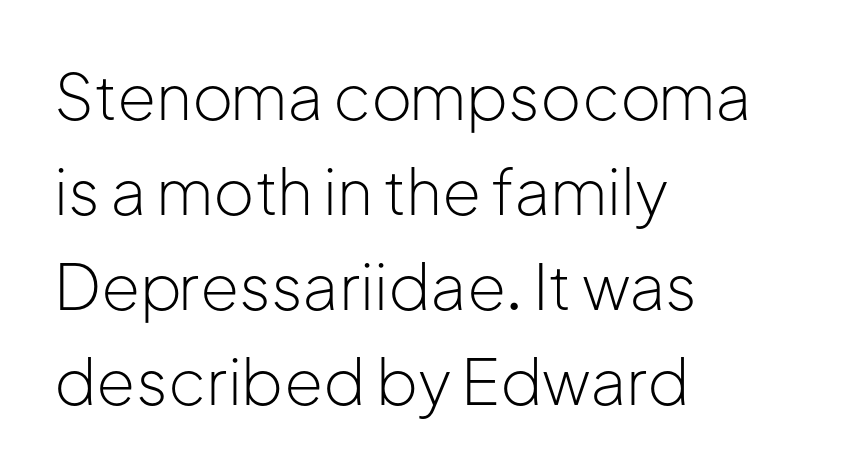
Q: Is the text bold? A: No.
Q: Is the text italic (slanted)? A: No, it is upright.
Q: Is the typeface a serif or a sans-serif typeface? A: Sans-serif.
Q: Is the text underlined? A: No.
Q: How is the paragraph aligned? A: Left-aligned.
Q: Is the spacing between letters normal or unusually wide? A: Normal.
Q: Is the spacing between lines tight, normal or loose? A: Normal.
Q: Width (condensed, normal, or wide)? A: Normal.
Q: Stroke contrast? A: Low.
Q: x-height? A: Medium.
Q: Monospaced? A: No.
